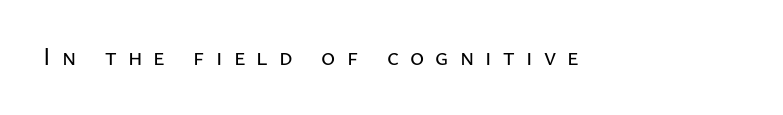
Q: Is the text italic (slanted)? A: No, it is upright.
Q: Is the text underlined? A: No.
Q: Is the spacing between letters normal or unusually wide? A: Unusually wide.
